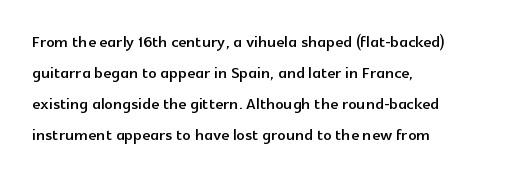
{"italic": "no", "underline": "no", "align": "left", "line_spacing": "normal", "line_spacing_ratio": 1.47, "letter_spacing": "normal", "letter_spacing_em": 0.0, "glyph_px": 21}
